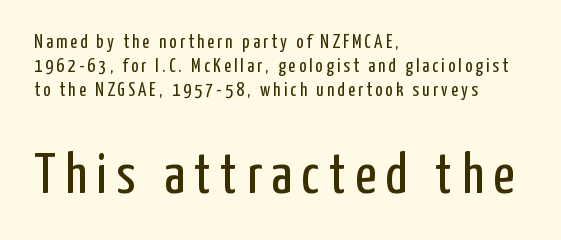
Q: Is the text bold? A: No.
Q: Is the text italic (slanted)? A: No, it is upright.
Q: Is the typeface a serif or a sans-serif typeface? A: Sans-serif.
Q: Is the text underlined? A: No.
Q: How is the paragraph aligned? A: Left-aligned.
Q: Is the spacing between lines tight, normal or loose? A: Normal.
Q: Which block of text is set in a larger size, the first (top) or the second (bottom)? A: The second (bottom) one.
Q: Width (condensed, normal, or wide)? A: Condensed.
Q: Stroke contrast? A: Low.
Q: x-height? A: Medium.
Q: Monospaced? A: No.
